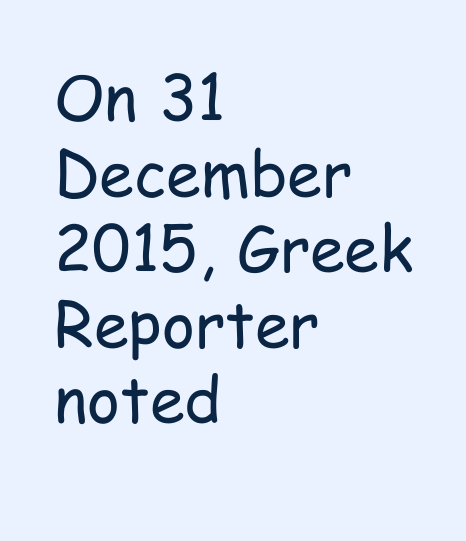
The image shows 63 px regular-weight, condensed sans-serif type, upright; set left-aligned, line spacing 1.2x, normal letter spacing, not underlined; low stroke contrast and a medium x-height.
